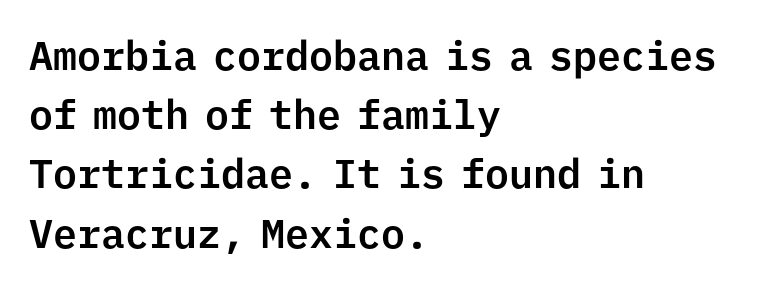
{"serif": "no", "italic": "no", "width": "normal", "stroke_contrast": "low", "x_height": "medium", "monospaced": "yes", "underline": "no", "align": "left", "line_spacing": "normal", "line_spacing_ratio": 1.48, "letter_spacing": "normal", "letter_spacing_em": 0.0, "glyph_px": 40}
